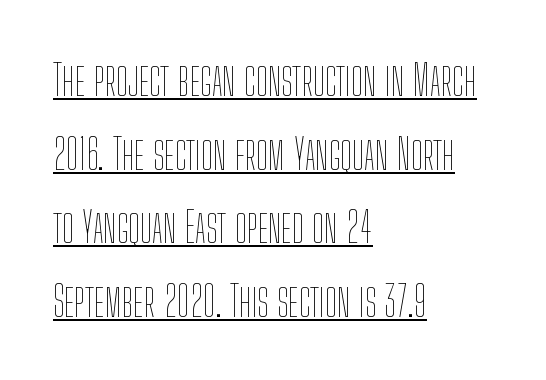
Q: Is the text bold? A: No.
Q: Is the text italic (slanted)? A: No, it is upright.
Q: Is the text underlined? A: Yes.
Q: How is the paragraph aligned? A: Left-aligned.
Q: Is the spacing between letters normal or unusually wide? A: Normal.
Q: Width (condensed, normal, or wide)? A: Condensed.
Q: Stroke contrast? A: Low.
Q: x-height? A: Medium.
Q: Monospaced? A: No.
